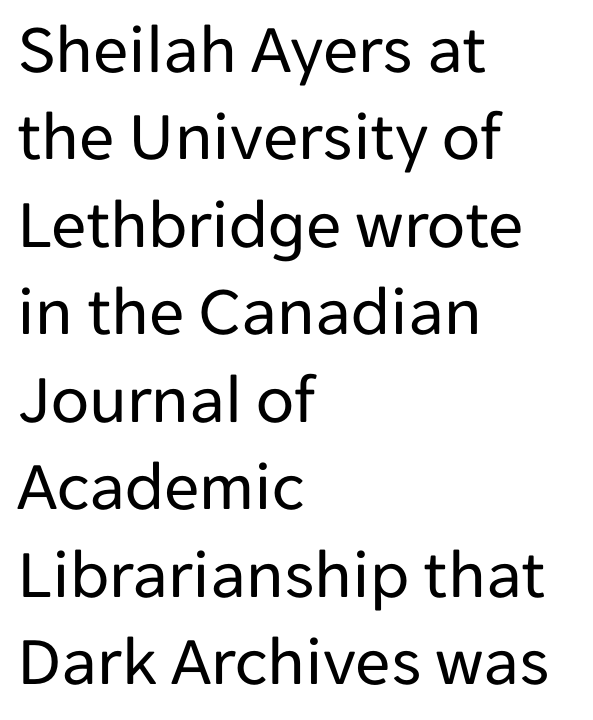
How are the letters spaced? Ordinarily, with no added tracking. This rendering employs a face without finishing strokes, i.e., a sans-serif. Do the characters align in a grid? No, the font is proportional. Compared with typical paragraphs, the rows here are spaced about the same.
